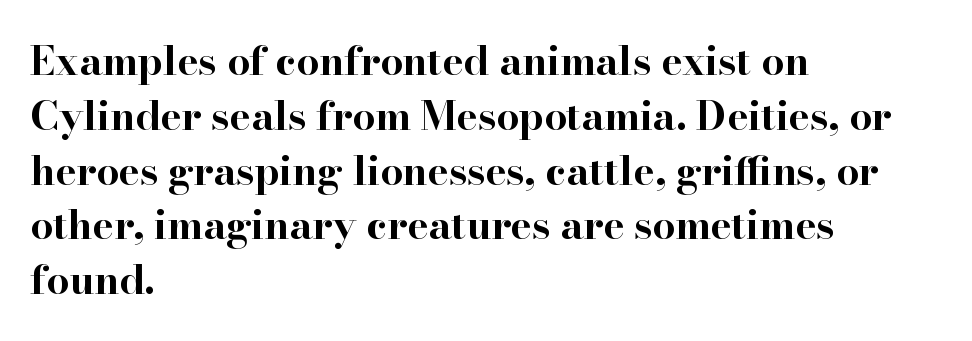
Unlike italic type, these characters show no tilt at all. A bare baseline throughout the passage. The characters display serif detailing at their extremities. Varying glyph widths throughout — classic text-font behaviour. The line-height multiplier appears to be the usual default.
